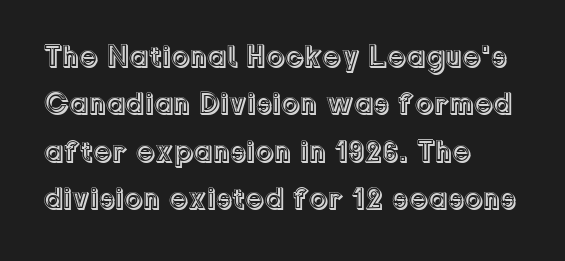
The image shows 30 px text type, upright; set left-aligned, normal line spacing (1.58x), normal letter spacing, not underlined; a medium x-height.
